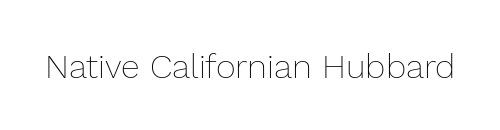
On a weight scale, this lands at 450 or below. The specimen omits any rule beneath the text block's lines. The face used here is proportionally spaced, like ordinary book or web type. Rendered with straight, roman letterforms.
